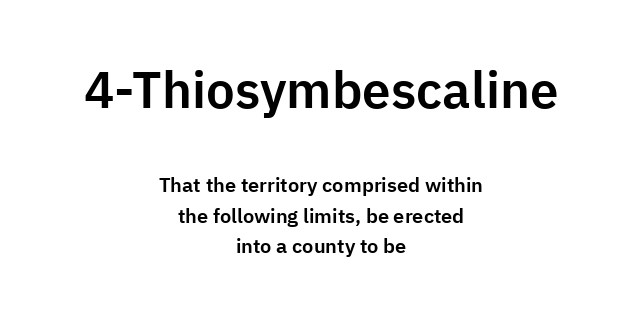
{"serif": "no", "italic": "no", "width": "normal", "stroke_contrast": "low", "x_height": "medium", "monospaced": "no", "underline": "no", "align": "center", "line_spacing": "normal", "line_spacing_ratio": 1.52, "letter_spacing": "normal", "letter_spacing_em": 0.0, "larger_block": "first", "size_ratio": 2.55, "glyph_px": 51}
